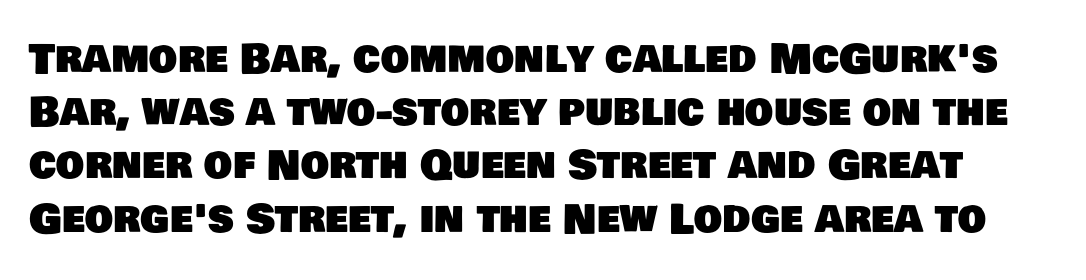
{"serif": "no", "width": "normal", "stroke_contrast": "low", "x_height": "large", "monospaced": "no", "underline": "no", "line_spacing": "normal", "line_spacing_ratio": 1.33, "letter_spacing": "normal", "letter_spacing_em": 0.0, "glyph_px": 40}
